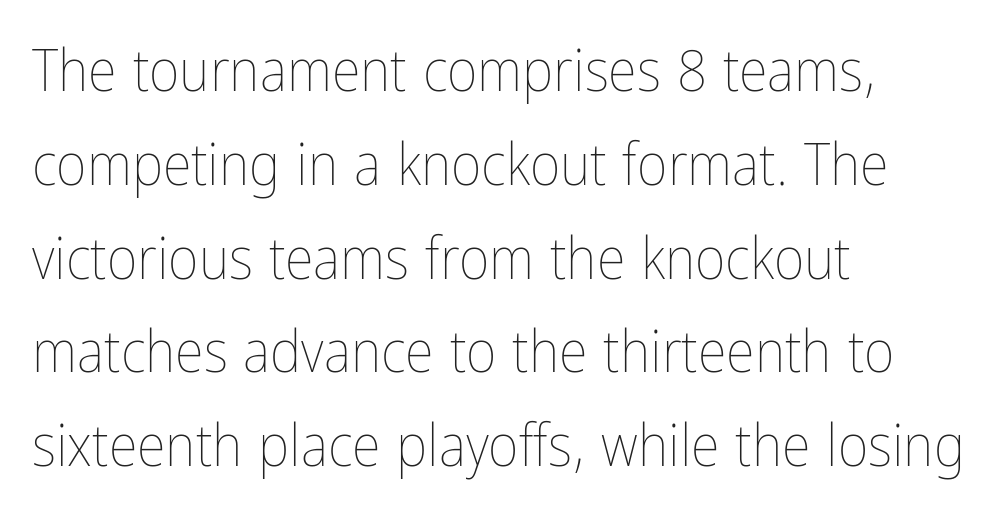
{"italic": "no", "bold": "no", "weight": "thin", "width": "condensed", "stroke_contrast": "low", "x_height": "medium", "monospaced": "no", "underline": "no", "align": "left", "line_spacing": "normal", "line_spacing_ratio": 1.59, "letter_spacing": "normal", "letter_spacing_em": 0.0, "glyph_px": 59}
